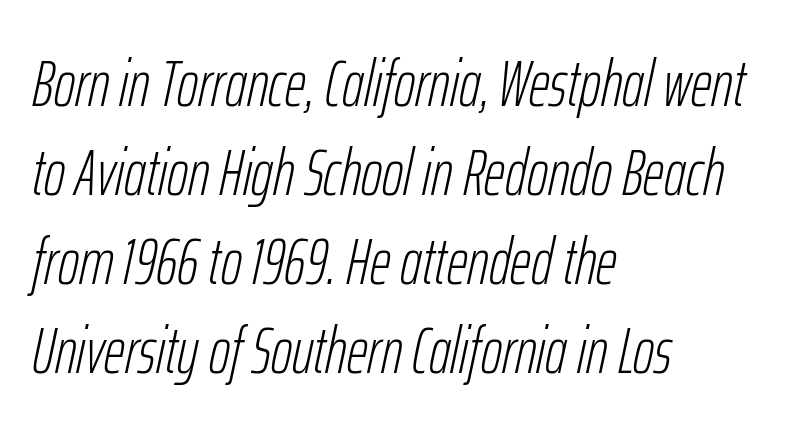
{"italic": "yes", "lean": "right", "slant_degrees": 12, "bold": "no", "weight": "light", "width": "condensed", "stroke_contrast": "low", "x_height": "medium", "monospaced": "no", "underline": "no", "align": "left", "line_spacing": "normal", "line_spacing_ratio": 1.37, "letter_spacing": "normal", "letter_spacing_em": 0.0, "glyph_px": 65}
